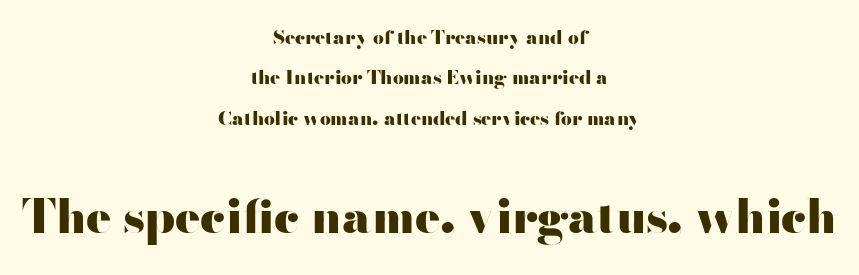
These lines were composed using upright roman letters. No extra tracking has been applied to these lines. The passage shown begins with its smaller block and ends with its larger one. A typesetter would call this leading open, well beyond the default. The space directly below the letters is spotless. You'd pick this weight for a headline — it's a proper bold.
